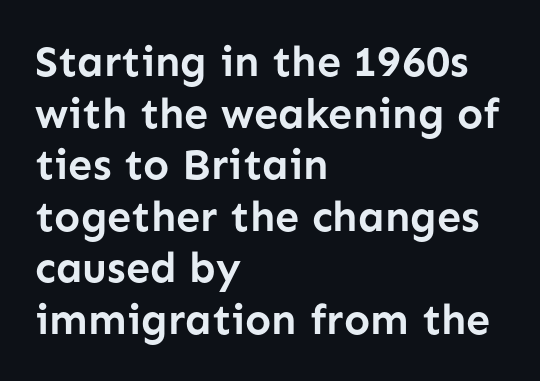
Are there feet on the stems? There aren't — it's a sans. The zone under the glyphs is completely vacant. The font's upright variant was chosen for this text. One-word summary of the alignment: left. Spacing verdict: proportional, widths tailored to each character. As a designer I'd log this as weight 700, bold.
